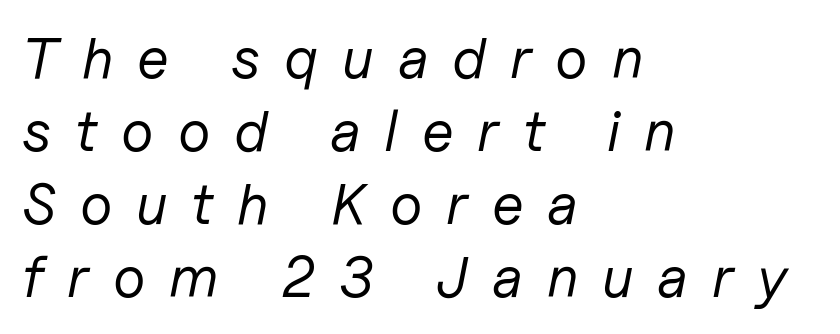
Q: Is the text bold? A: No.
Q: Is the text italic (slanted)? A: Yes, it leans right by about 11 degrees.
Q: Is the text underlined? A: No.
Q: How is the paragraph aligned? A: Left-aligned.
Q: Is the spacing between letters normal or unusually wide? A: Unusually wide.
Q: Is the spacing between lines tight, normal or loose? A: Normal.
Q: Width (condensed, normal, or wide)? A: Normal.
Q: Stroke contrast? A: Low.
Q: x-height? A: Medium.
Q: Monospaced? A: No.
